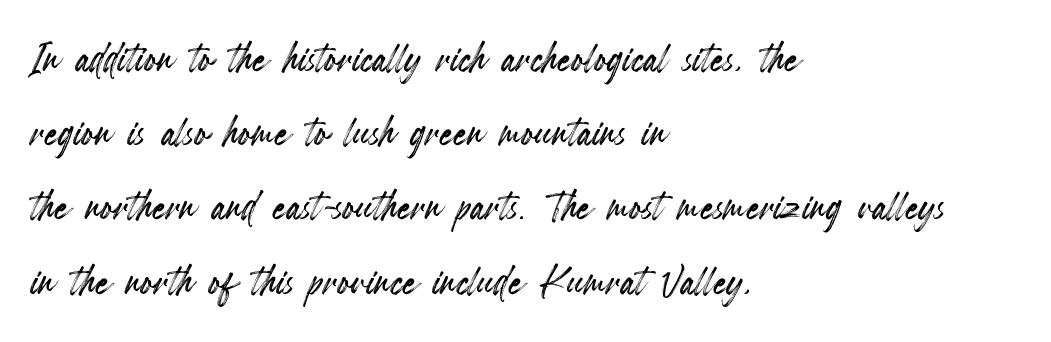
The image shows 53 px condensed type; set left-aligned, normal line spacing (1.4x), normal letter spacing, not underlined; a small x-height.
